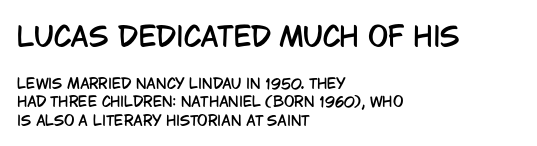
Q: Is the text italic (slanted)? A: No, it is upright.
Q: Is the text underlined? A: No.
Q: How is the paragraph aligned? A: Left-aligned.
Q: Is the spacing between letters normal or unusually wide? A: Normal.
Q: Is the spacing between lines tight, normal or loose? A: Normal.
Q: Which block of text is set in a larger size, the first (top) or the second (bottom)? A: The first (top) one.
